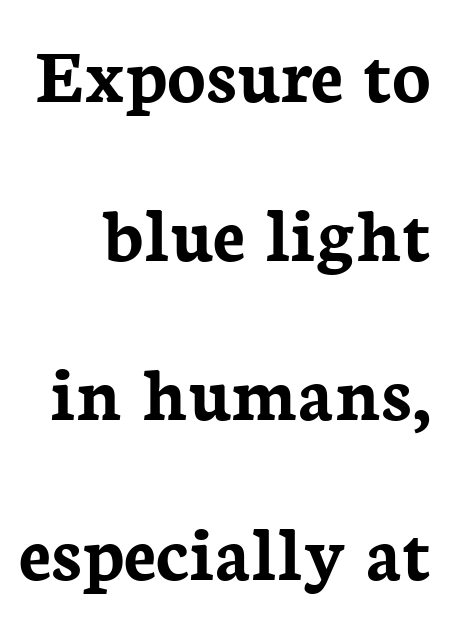
{"serif": "yes", "italic": "no", "bold": "yes", "weight": "semibold", "width": "normal", "stroke_contrast": "low", "x_height": "medium", "monospaced": "no", "underline": "no", "line_spacing": "loose", "line_spacing_ratio": 1.99, "letter_spacing": "normal", "letter_spacing_em": 0.0, "glyph_px": 80}
